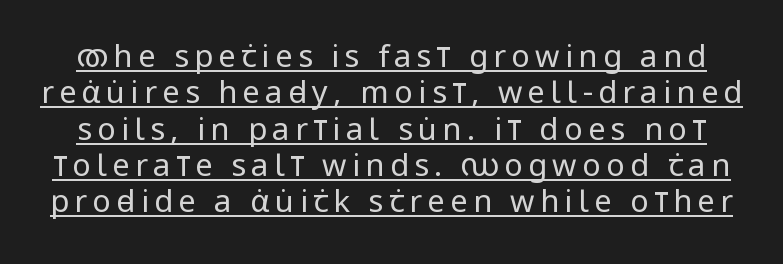
The image shows 31 px regular-weight, condensed sans-serif type, upright; set line spacing 1.17x, underlined; low stroke contrast and a large x-height.
